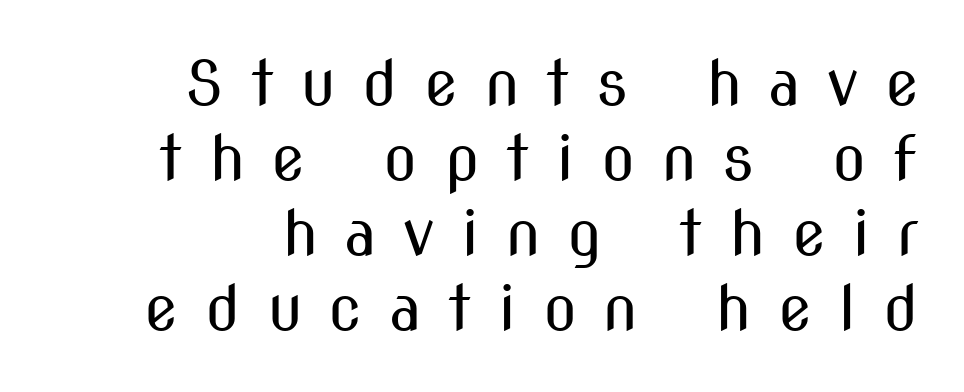
Q: Is the text bold? A: No.
Q: Is the text italic (slanted)? A: No, it is upright.
Q: Is the typeface a serif or a sans-serif typeface? A: Sans-serif.
Q: Is the text underlined? A: No.
Q: How is the paragraph aligned? A: Right-aligned.
Q: Is the spacing between letters normal or unusually wide? A: Unusually wide.
Q: Width (condensed, normal, or wide)? A: Condensed.
Q: Stroke contrast? A: Medium.
Q: x-height? A: Medium.
Q: Monospaced? A: No.
